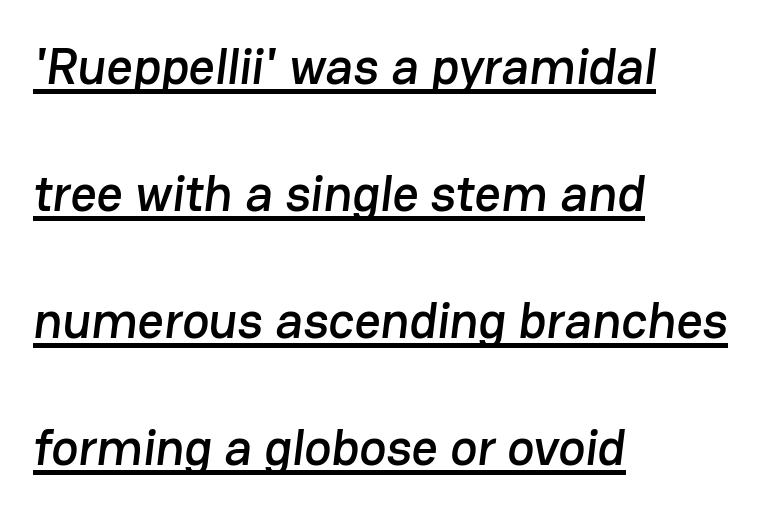
Q: Is the typeface a serif or a sans-serif typeface? A: Sans-serif.
Q: Is the text underlined? A: Yes.
Q: How is the paragraph aligned? A: Left-aligned.
Q: Is the spacing between letters normal or unusually wide? A: Normal.
Q: Is the spacing between lines tight, normal or loose? A: Loose.
Q: Width (condensed, normal, or wide)? A: Normal.
Q: Stroke contrast? A: Low.
Q: x-height? A: Medium.
Q: Monospaced? A: No.
